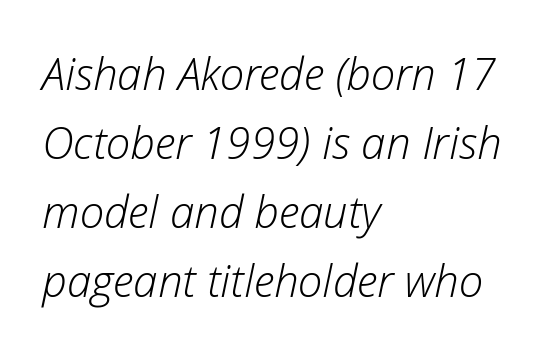
The image shows 44 px light type, italic (leaning right); set left-aligned, normal line spacing (1.57x), normal letter spacing, not underlined; low stroke contrast and a medium x-height.
